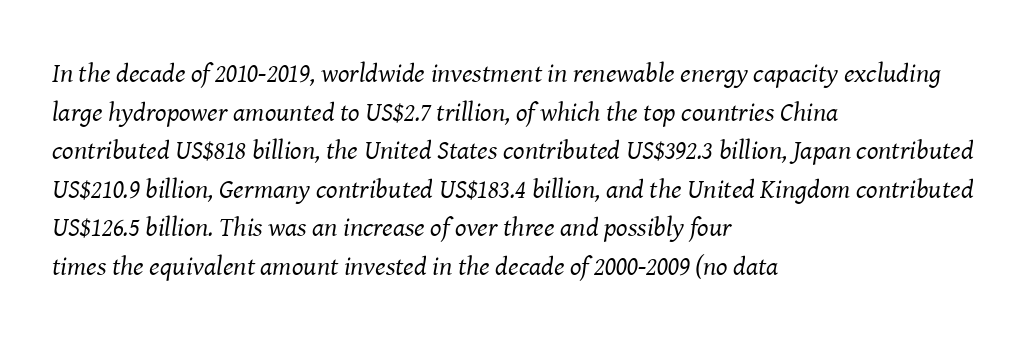
The image shows 27 px text type, italic (leaning right); set left-aligned, normal line spacing (1.43x), normal letter spacing, not underlined.
